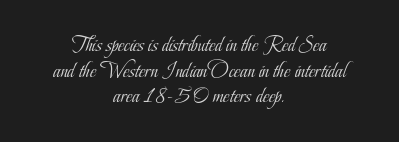
The foot of each line stays bare and open. Caption: multi-line text, centered on the measure. Look at the tracking — it's just the regular setting, nothing added. Each stroke keeps to a modest, everyday thickness or less.
